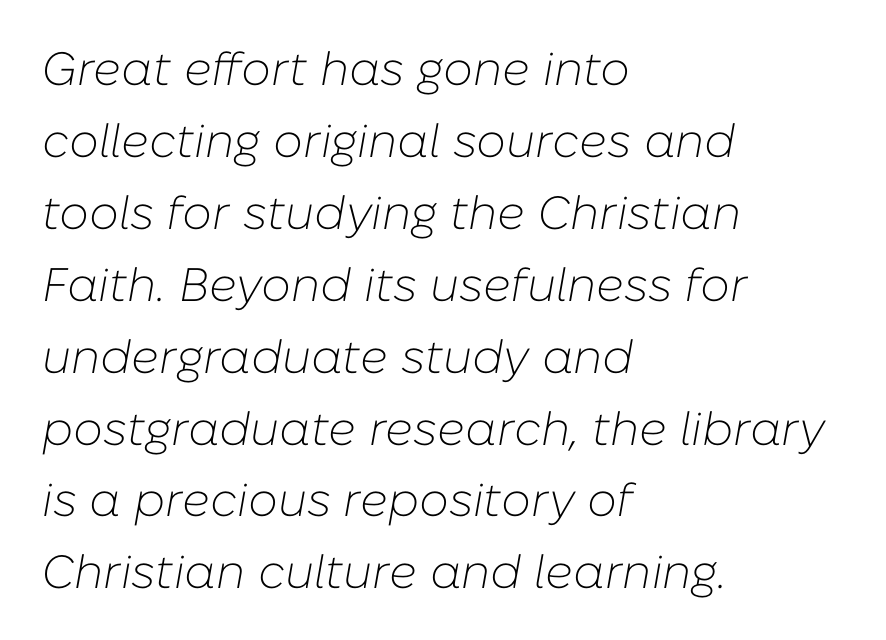
The image shows 47 px light type, italic (leaning right); set left-aligned, normal line spacing (1.53x), normal letter spacing, not underlined; low stroke contrast and a medium x-height.
